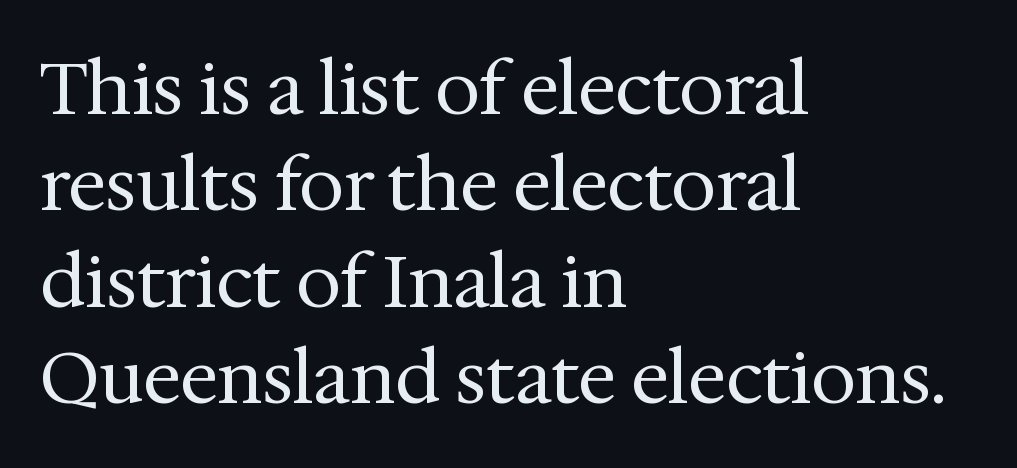
Counters stay open thanks to moderate or lighter strokes. The typography opts for an upright posture over an oblique one. The font family rendered here belongs to the serif group. Looks like regular typesetting: each glyph gets only the width it needs. Each word holds together tightly as a unit, with standard inter-letter gaps. Underlining? Definitely not there.
